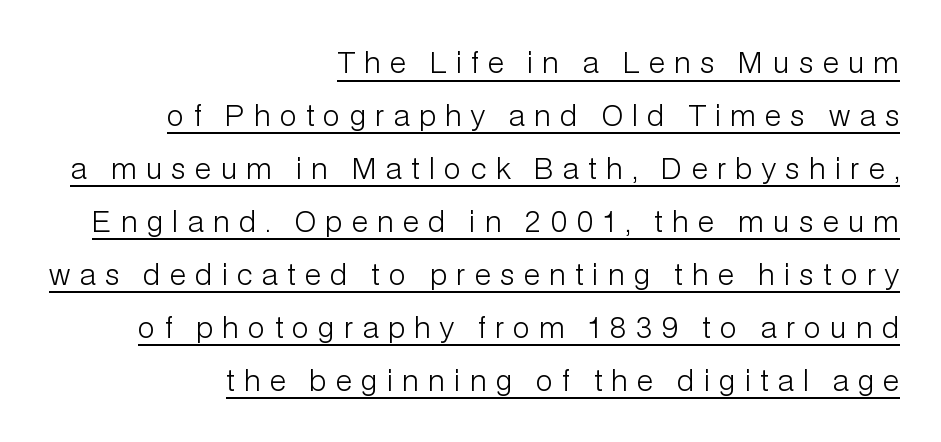
{"serif": "no", "italic": "no", "bold": "no", "weight": "light", "width": "normal", "stroke_contrast": "low", "x_height": "medium", "monospaced": "no", "underline": "yes", "align": "right", "line_spacing_ratio": 1.89, "letter_spacing": "wide", "letter_spacing_em": 0.34, "glyph_px": 28}
